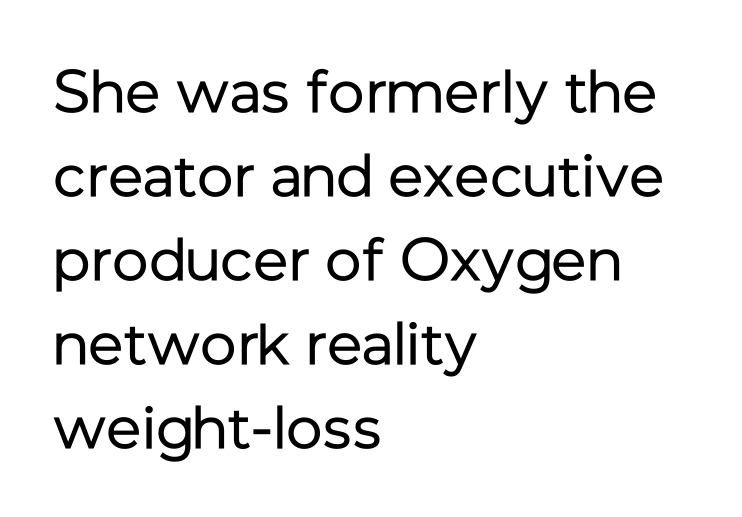
Vertical stems look standard width or narrower in stroke. The passage shown is typed in a proportional face where columns would drift. The space beneath each line is pristine and unruled. Does the leading feel generous? No, just average. The designer went with a sans here, leaving each stem footless. The letterforms sit shoulder to shoulder at normal distance.
